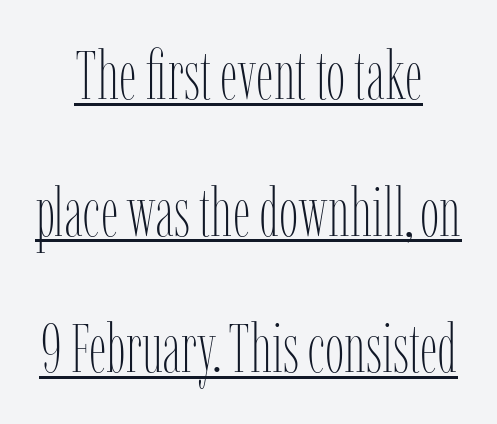
Q: Is the text bold? A: No.
Q: Is the text italic (slanted)? A: No, it is upright.
Q: Is the text underlined? A: Yes.
Q: How is the paragraph aligned? A: Centered.
Q: Is the spacing between letters normal or unusually wide? A: Normal.
Q: Is the spacing between lines tight, normal or loose? A: Loose.
Q: Width (condensed, normal, or wide)? A: Condensed.
Q: Stroke contrast? A: Low.
Q: x-height? A: Medium.
Q: Monospaced? A: No.
